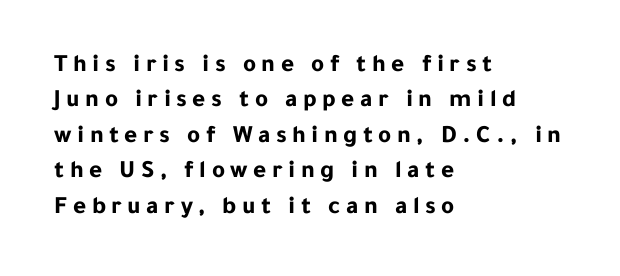
The image shows 25 px bold type, upright; set left-aligned, normal line spacing (1.42x), unusually wide letter spacing (+0.22 em), not underlined.
